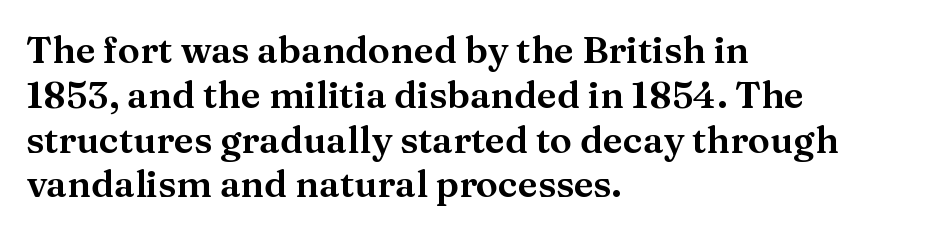
Q: Is the text italic (slanted)? A: No, it is upright.
Q: Is the typeface a serif or a sans-serif typeface? A: Serif.
Q: Is the text underlined? A: No.
Q: How is the paragraph aligned? A: Left-aligned.
Q: Is the spacing between letters normal or unusually wide? A: Normal.
Q: Width (condensed, normal, or wide)? A: Normal.
Q: Stroke contrast? A: Medium.
Q: x-height? A: Medium.
Q: Monospaced? A: No.
